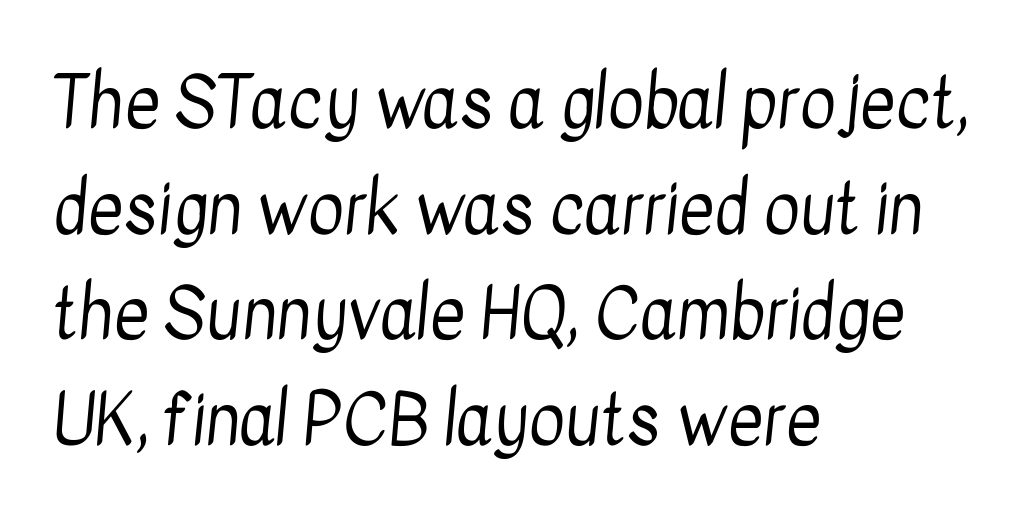
The type is set solid horizontally, with unmodified tracking. Compared with typical paragraphs, the rows here are spaced about the same. Layout note: lines flush left. Lines of text with bare space underneath. Letters have the restrained weight of plain body copy at most.
